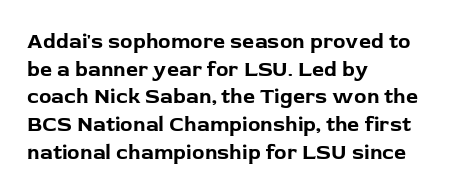
{"italic": "no", "bold": "yes", "underline": "no", "align": "left", "line_spacing": "normal", "line_spacing_ratio": 1.32, "letter_spacing": "normal", "letter_spacing_em": 0.0, "glyph_px": 21}
